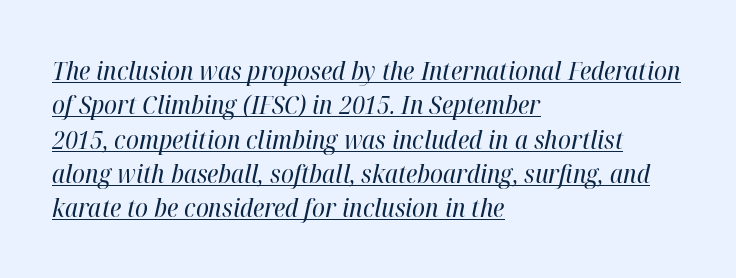
The image shows 26 px text type, italic (leaning right); set left-aligned, normal line spacing (1.32x), normal letter spacing, underlined.
